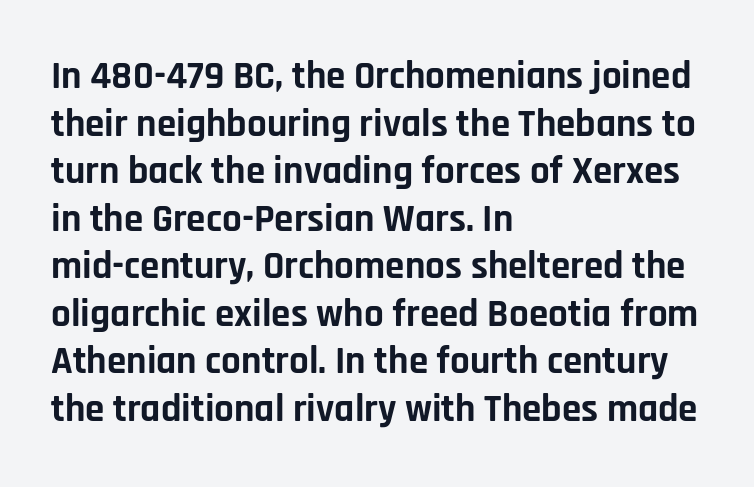
{"serif": "no", "italic": "no", "bold": "yes", "weight": "bold", "width": "normal", "stroke_contrast": "low", "x_height": "large", "monospaced": "no", "underline": "no", "align": "left", "line_spacing_ratio": 1.22, "letter_spacing": "normal", "letter_spacing_em": 0.0, "glyph_px": 39}
